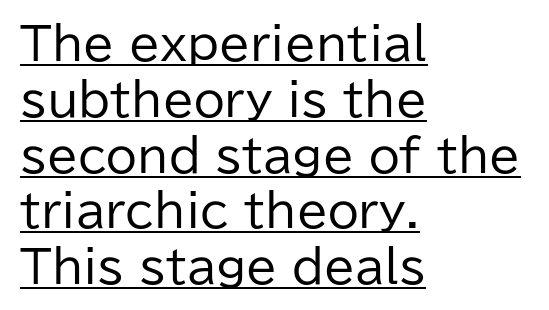
{"serif": "no", "italic": "no", "bold": "no", "weight": "regular", "width": "normal", "stroke_contrast": "low", "x_height": "medium", "monospaced": "no", "underline": "yes", "align": "left", "line_spacing_ratio": 1.24, "letter_spacing": "normal", "letter_spacing_em": 0.0, "glyph_px": 45}
